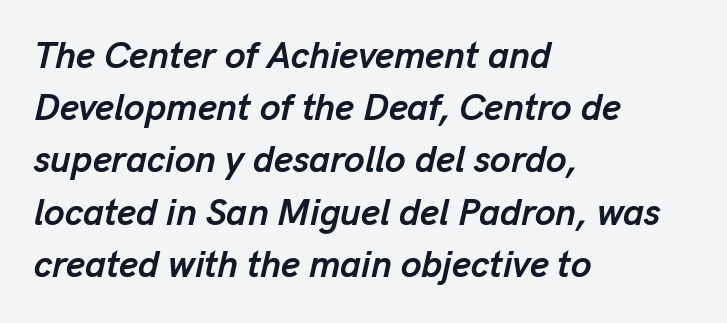
Q: Is the text bold? A: Yes.
Q: Is the text italic (slanted)? A: Yes, it leans right by about 13 degrees.
Q: Is the text underlined? A: No.
Q: How is the paragraph aligned? A: Left-aligned.
Q: Is the spacing between letters normal or unusually wide? A: Normal.
Q: Is the spacing between lines tight, normal or loose? A: Normal.
Q: Width (condensed, normal, or wide)? A: Normal.
Q: Stroke contrast? A: Low.
Q: x-height? A: Medium.
Q: Monospaced? A: No.
